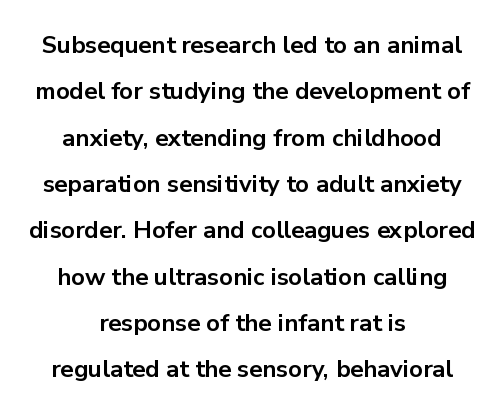
Alignment: centered. A clean baseline with only descenders dipping below it. Here the glyphs are tracked normally, forming tight word shapes. One glance says open: line gaps are wider than usual.
